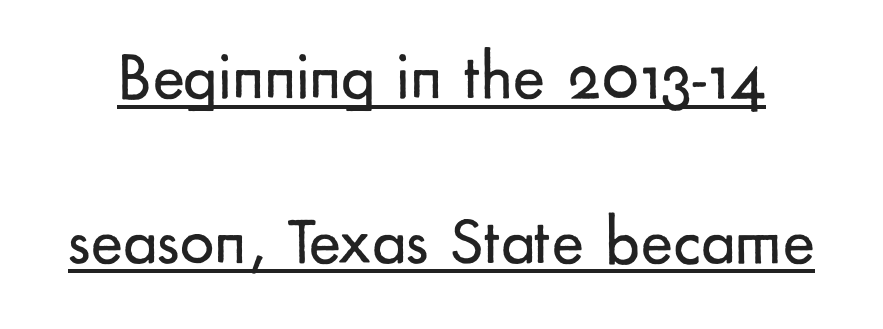
{"serif": "no", "italic": "no", "bold": "no", "weight": "regular", "width": "normal", "stroke_contrast": "low", "x_height": "small", "monospaced": "no", "underline": "yes", "line_spacing": "loose", "line_spacing_ratio": 2.42, "letter_spacing": "normal", "letter_spacing_em": 0.0, "glyph_px": 68}
